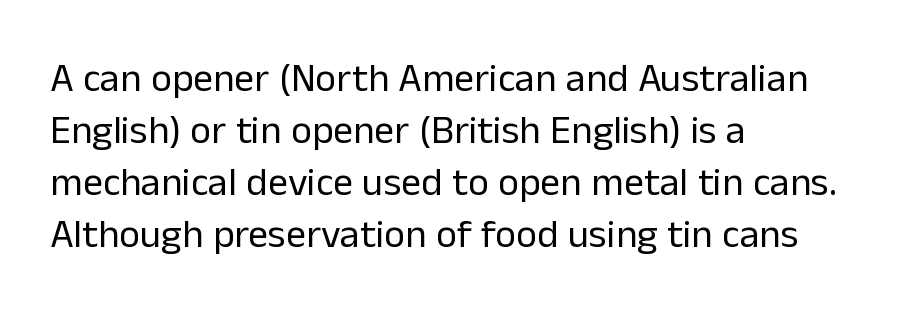
{"serif": "no", "italic": "no", "bold": "no", "weight": "regular", "width": "normal", "stroke_contrast": "low", "x_height": "medium", "monospaced": "no", "underline": "no", "align": "left", "line_spacing": "normal", "line_spacing_ratio": 1.3, "letter_spacing": "normal", "letter_spacing_em": 0.0, "glyph_px": 40}
